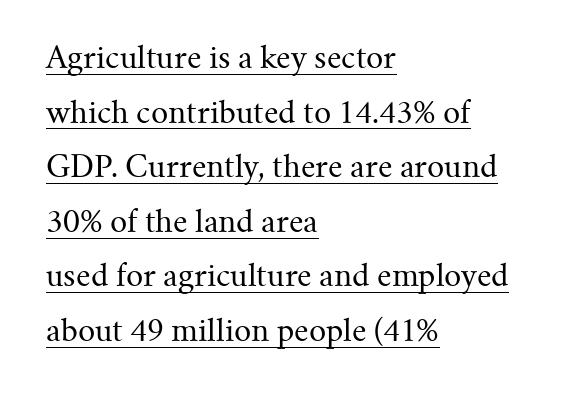
The image shows 30 px regular-weight serif type, upright; set left-aligned, line spacing 1.82x, normal letter spacing, underlined; medium stroke contrast and a small x-height.
